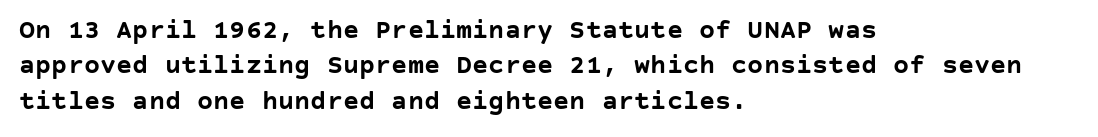
{"italic": "no", "bold": "yes", "underline": "no", "align": "left", "line_spacing": "normal", "line_spacing_ratio": 1.31, "letter_spacing": "normal", "letter_spacing_em": 0.0, "glyph_px": 27}
